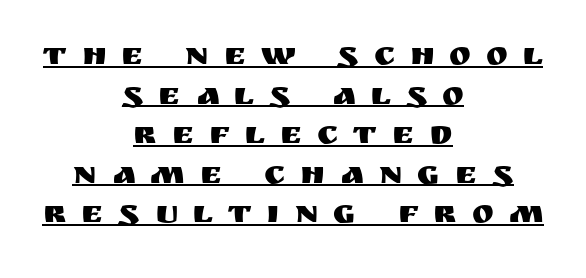
{"serif": "no", "italic": "no", "width": "normal", "stroke_contrast": "medium", "x_height": "large", "monospaced": "no", "underline": "yes", "align": "center", "line_spacing_ratio": 1.2, "letter_spacing": "wide", "letter_spacing_em": 0.46, "glyph_px": 33}
